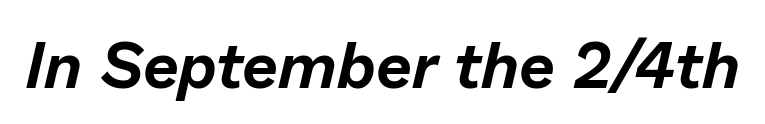
The image shows 64 px text type, italic (leaning right); set normal letter spacing, not underlined; low stroke contrast and a medium x-height.
